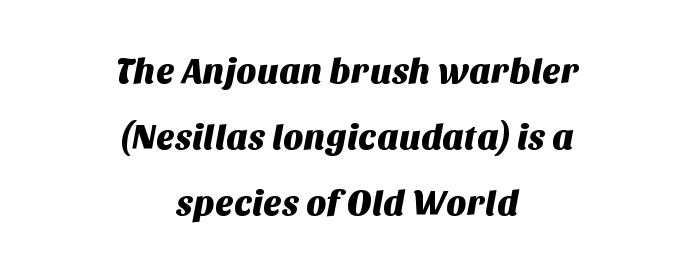
Q: Is the typeface a serif or a sans-serif typeface? A: Sans-serif.
Q: Is the text underlined? A: No.
Q: How is the paragraph aligned? A: Centered.
Q: Is the spacing between letters normal or unusually wide? A: Normal.
Q: Width (condensed, normal, or wide)? A: Normal.
Q: Stroke contrast? A: Medium.
Q: x-height? A: Large.
Q: Monospaced? A: No.
